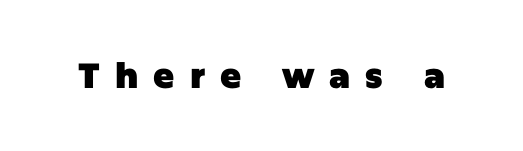
Has an underline been added? It has not. Serifs: no, the terminals of the letterforms are clean. The type sits square on the baseline with zero lean. Here the designer chose a conventional face with non-uniform glyph widths.
